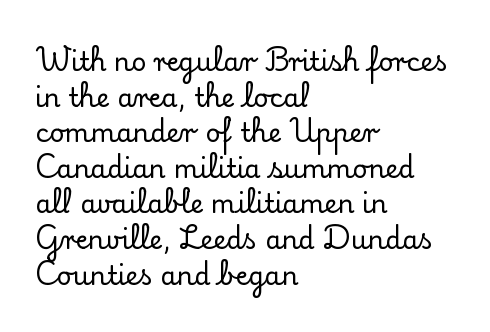
The image shows 26 px text type, upright; set left-aligned, normal line spacing (1.37x), normal letter spacing, not underlined.
